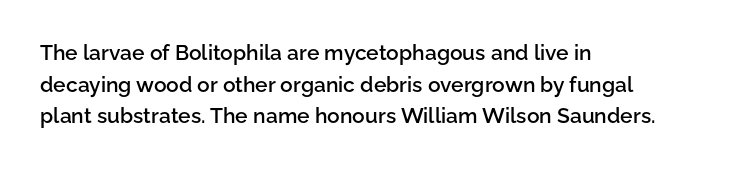
Q: Is the text bold? A: Semi-bold.
Q: Is the text italic (slanted)? A: No, it is upright.
Q: Is the text underlined? A: No.
Q: How is the paragraph aligned? A: Left-aligned.
Q: Is the spacing between letters normal or unusually wide? A: Normal.
Q: Is the spacing between lines tight, normal or loose? A: Normal.
